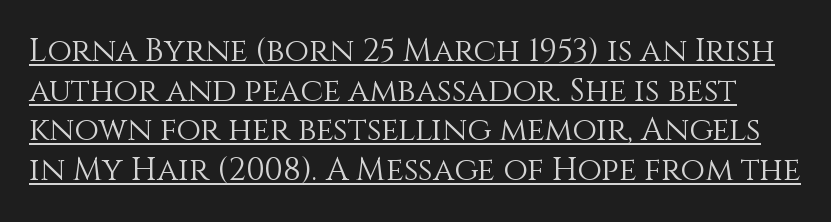
{"italic": "no", "bold": "no", "weight": "light", "width": "normal", "stroke_contrast": "medium", "x_height": "large", "monospaced": "no", "underline": "yes", "line_spacing_ratio": 1.24, "letter_spacing": "normal", "letter_spacing_em": 0.0, "glyph_px": 32}
